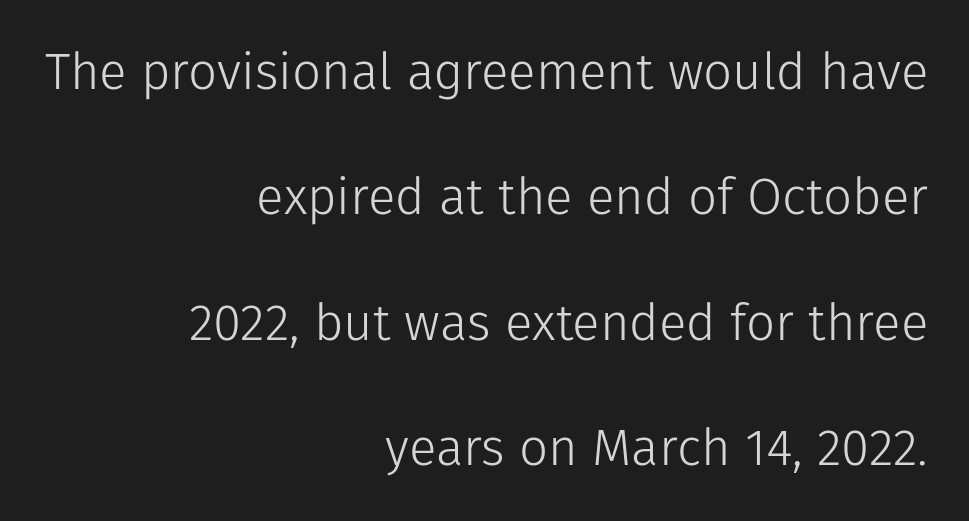
The image shows 51 px light sans-serif type, upright; set right-aligned, loose line spacing (2.46x), normal letter spacing, not underlined; low stroke contrast and a medium x-height.
